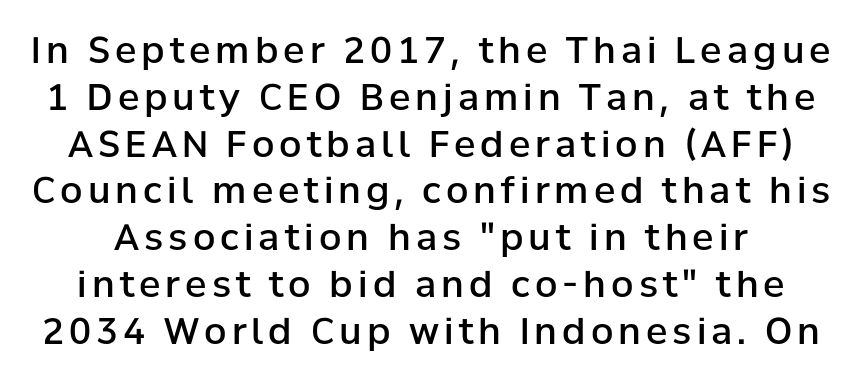
{"serif": "no", "italic": "no", "bold": "semi", "weight": "semibold", "width": "normal", "stroke_contrast": "low", "x_height": "medium", "monospaced": "no", "underline": "no", "line_spacing": "normal", "line_spacing_ratio": 1.3, "glyph_px": 36}
